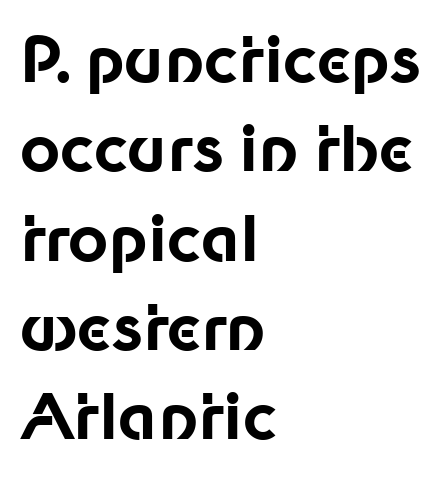
Each line starts at the same left margin while the right side varies. Students, observe: this is what conventionally led text looks like. The strokes are fattened all the way to bold. Words appear dense and cohesive because spacing is normal. The designer went with a sans here, leaving each stem footless. Check the space under the baseline: it is left empty.
